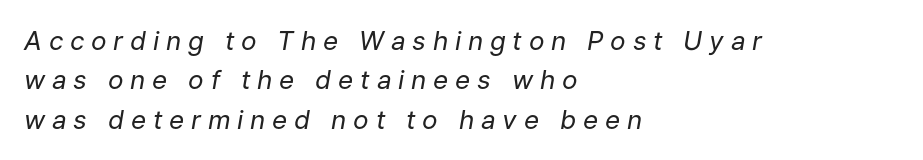
The space between consecutive lines is moderate. The space beneath each line is pristine and unruled. Compared with a centered layout, this one pins lines to the left instead. The font's italic variant was chosen for this text. What stands out about the letter spacing? Its width — letters are far apart.
